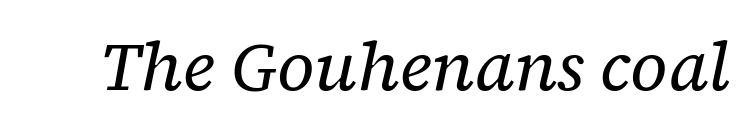
{"serif": "yes", "italic": "yes", "lean": "right", "slant_degrees": 12, "bold": "no", "weight": "regular", "width": "normal", "stroke_contrast": "low", "x_height": "medium", "monospaced": "no", "underline": "no", "letter_spacing": "normal", "letter_spacing_em": 0.0, "glyph_px": 68}
